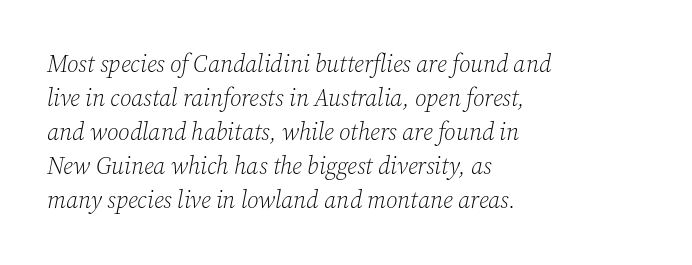
{"italic": "yes", "lean": "right", "slant_degrees": 12, "bold": "no", "underline": "no", "align": "left", "line_spacing": "normal", "line_spacing_ratio": 1.42, "letter_spacing": "normal", "letter_spacing_em": 0.0, "glyph_px": 24}
